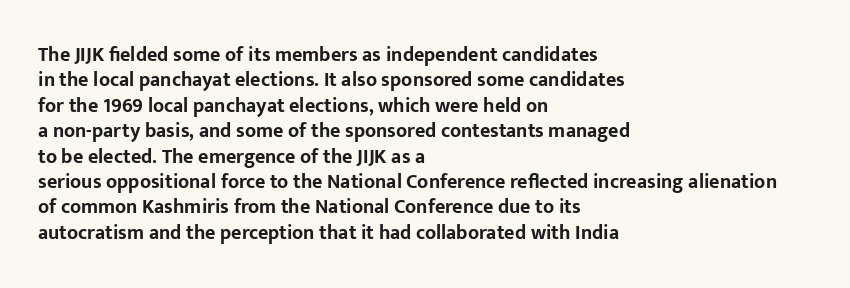
{"italic": "no", "bold": "yes", "underline": "no", "align": "left", "line_spacing": "normal", "line_spacing_ratio": 1.27, "letter_spacing": "normal", "letter_spacing_em": 0.0, "glyph_px": 20}
